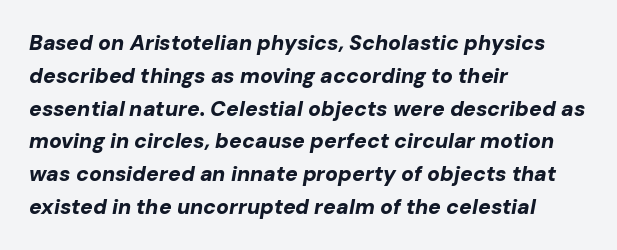
Characters are canted at an angle relative to the baseline's perpendicular. Caption: bold face, heavy strokes. Just letters on the line, the space beneath them empty. Each new line begins a customary step beneath the previous one. Line starts are locked; line ends wander. These lines keep a tight, regular rhythm from letter to letter.
